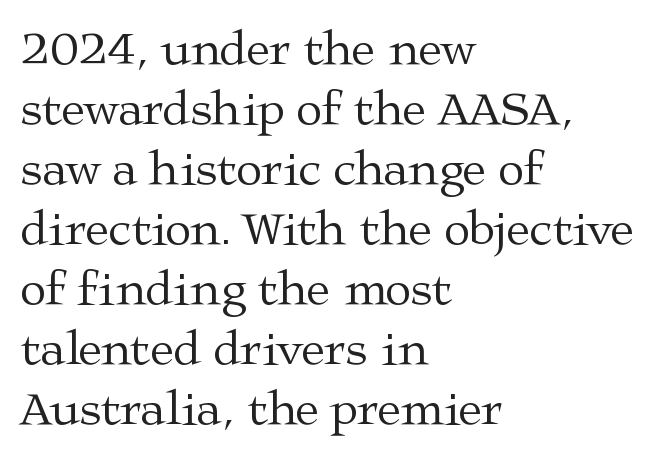
All the whitespace from short lines collects on the right. Font category for this specimen: serif. Quick note: underline off. Nope, not italic — everything's standing straight.
